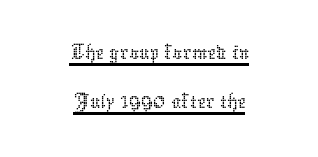
The image shows 49 px thin type, upright; set centered, tight line spacing (1.01x), normal letter spacing, underlined; low stroke contrast and a medium x-height.
